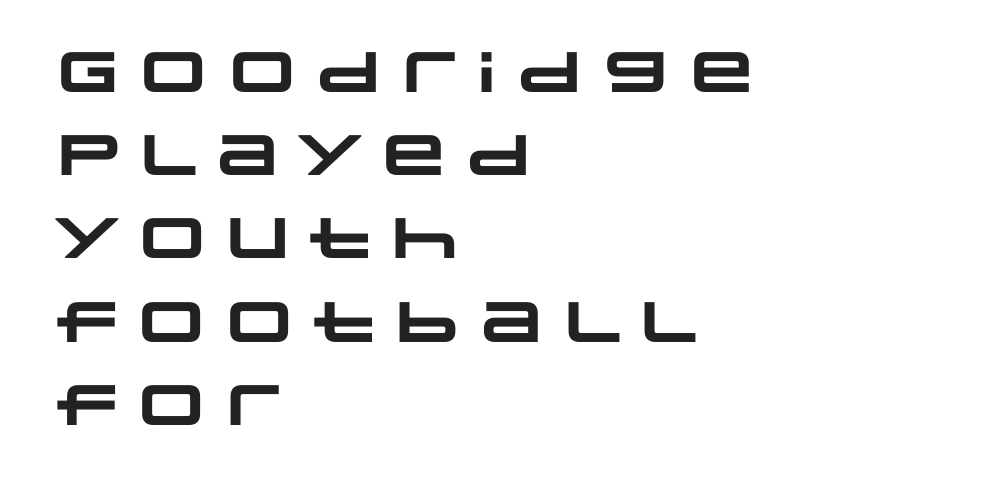
Heft: maximum for text — a bold. This sample is left-justified, so line endings fall wherever the words run out. In terms of letterform style, serifs are entirely absent. Is the letter spacing exaggerated? No — it looks like the ordinary default. Each new line begins a customary step beneath the previous one. The passage shown is typed in a proportional face where columns would drift.
